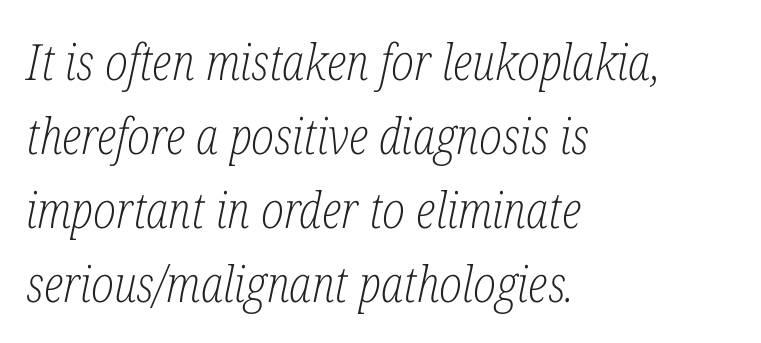
Q: Is the text bold? A: No.
Q: Is the text italic (slanted)? A: Yes, it leans right by about 12 degrees.
Q: Is the typeface a serif or a sans-serif typeface? A: Serif.
Q: Is the text underlined? A: No.
Q: How is the paragraph aligned? A: Left-aligned.
Q: Is the spacing between letters normal or unusually wide? A: Normal.
Q: Is the spacing between lines tight, normal or loose? A: Normal.
Q: Width (condensed, normal, or wide)? A: Condensed.
Q: Stroke contrast? A: Low.
Q: x-height? A: Medium.
Q: Monospaced? A: No.
